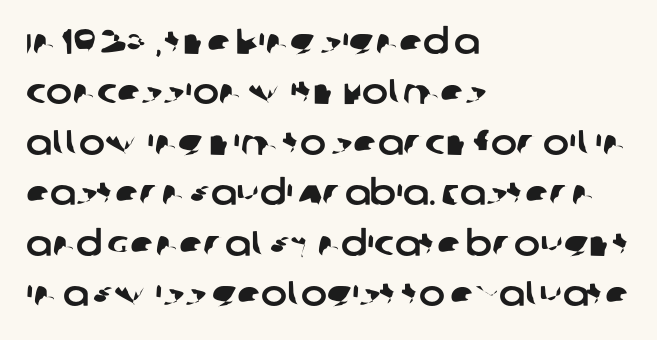
{"serif": "no", "width": "normal", "stroke_contrast": "low", "x_height": "large", "monospaced": "no", "underline": "no", "align": "left", "line_spacing": "normal", "line_spacing_ratio": 1.44, "letter_spacing": "normal", "letter_spacing_em": 0.0, "glyph_px": 35}
